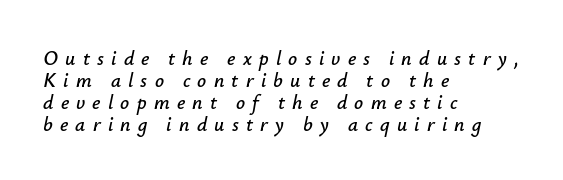
A typesetter would mark this as italic. The tracking jumps out immediately: characters are airy and widely separated. Compared with a centered layout, this one pins lines to the left instead. Only glyphs here, with clear space below each row.
